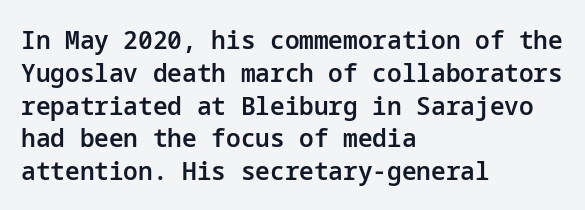
The image shows 26 px text type, upright; set left-aligned, normal line spacing (1.26x), normal letter spacing, not underlined.
